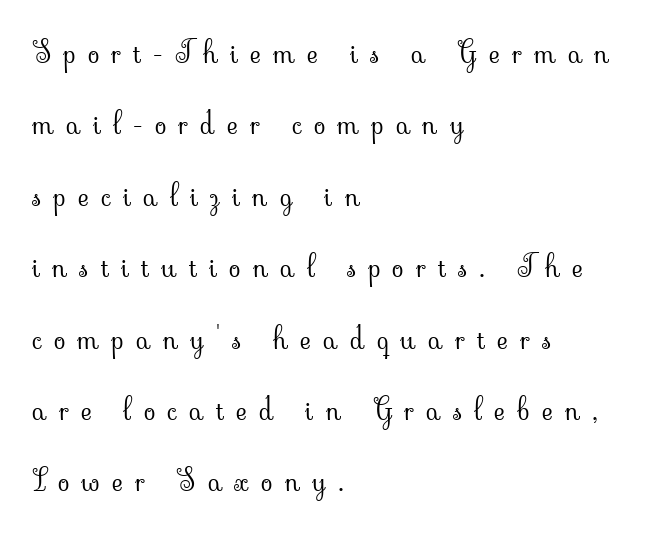
{"serif": "yes", "italic": "no", "bold": "no", "weight": "light", "width": "normal", "stroke_contrast": "low", "x_height": "small", "monospaced": "no", "underline": "no", "align": "left", "line_spacing": "loose", "line_spacing_ratio": 2.38, "letter_spacing": "wide", "letter_spacing_em": 0.41, "glyph_px": 30}
